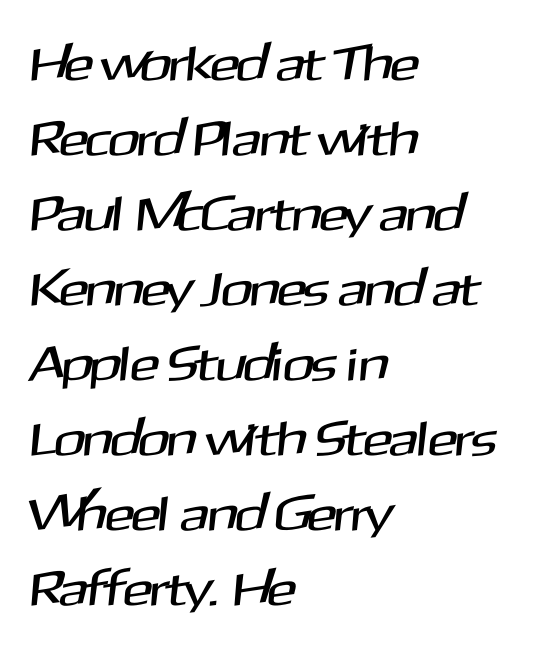
{"serif": "no", "width": "normal", "stroke_contrast": "medium", "x_height": "medium", "monospaced": "no", "underline": "no", "align": "left", "line_spacing": "normal", "line_spacing_ratio": 1.53, "letter_spacing": "normal", "letter_spacing_em": 0.0, "glyph_px": 49}
